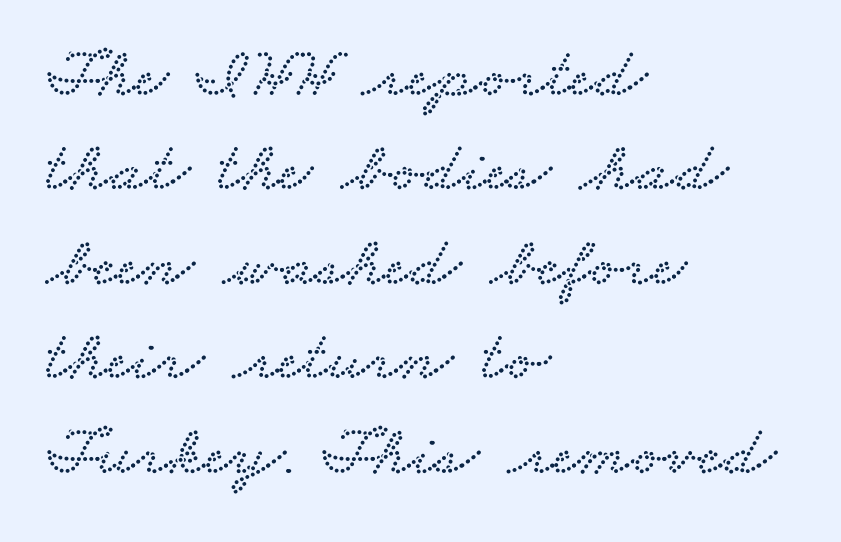
The image shows 71 px wide serif type; set left-aligned, normal line spacing (1.33x), normal letter spacing, not underlined; low stroke contrast and a small x-height.
